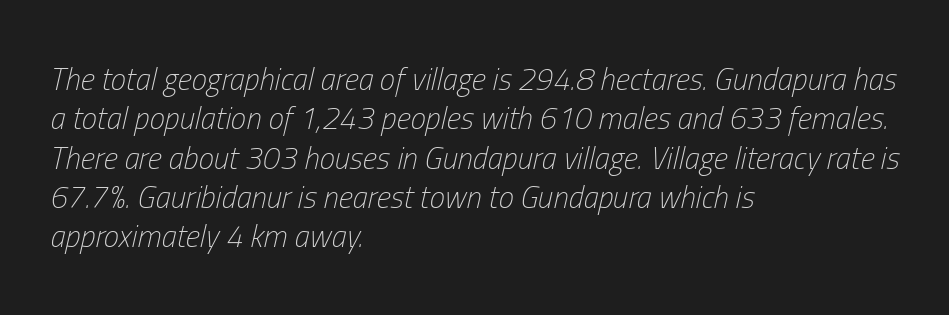
The image shows 31 px light, condensed type, italic (leaning right); set left-aligned, normal line spacing (1.27x), normal letter spacing, not underlined; low stroke contrast and a medium x-height.
